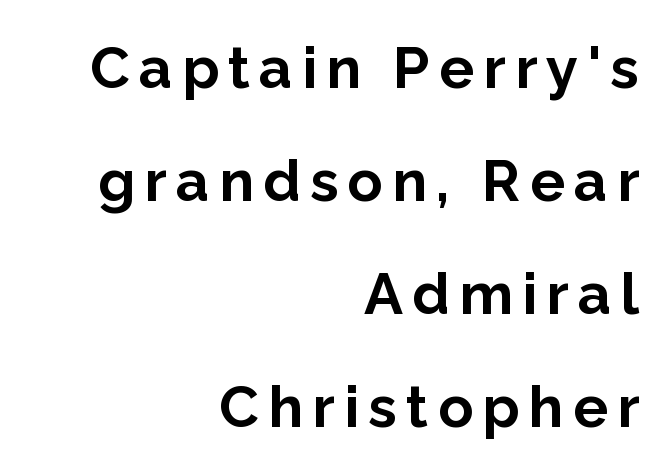
Q: Is the text bold? A: Yes.
Q: Is the text italic (slanted)? A: No, it is upright.
Q: Is the typeface a serif or a sans-serif typeface? A: Sans-serif.
Q: Is the text underlined? A: No.
Q: How is the paragraph aligned? A: Right-aligned.
Q: Is the spacing between lines tight, normal or loose? A: Loose.
Q: Width (condensed, normal, or wide)? A: Normal.
Q: Stroke contrast? A: Low.
Q: x-height? A: Medium.
Q: Monospaced? A: No.
